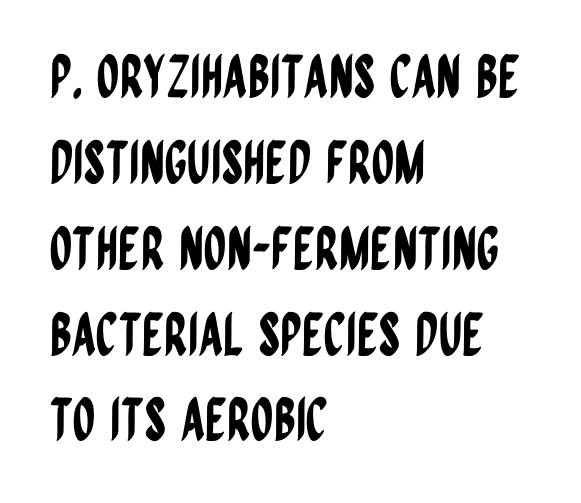
Q: Is the text italic (slanted)? A: No, it is upright.
Q: Is the typeface a serif or a sans-serif typeface? A: Sans-serif.
Q: Is the text underlined? A: No.
Q: How is the paragraph aligned? A: Left-aligned.
Q: Is the spacing between letters normal or unusually wide? A: Normal.
Q: Is the spacing between lines tight, normal or loose? A: Normal.
Q: Width (condensed, normal, or wide)? A: Condensed.
Q: Stroke contrast? A: Low.
Q: x-height? A: Large.
Q: Monospaced? A: No.
